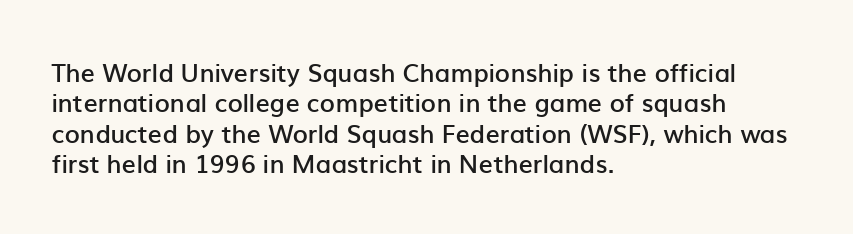
The image shows 25 px text type, upright; set left-aligned, line spacing 1.22x, normal letter spacing, not underlined.
